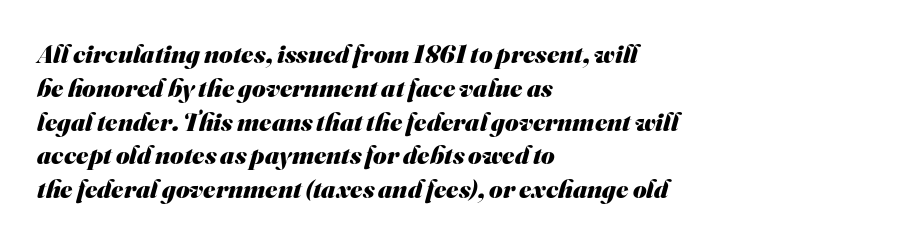
Q: Is the text bold? A: Yes.
Q: Is the text underlined? A: No.
Q: How is the paragraph aligned? A: Left-aligned.
Q: Is the spacing between letters normal or unusually wide? A: Normal.
Q: Is the spacing between lines tight, normal or loose? A: Normal.
